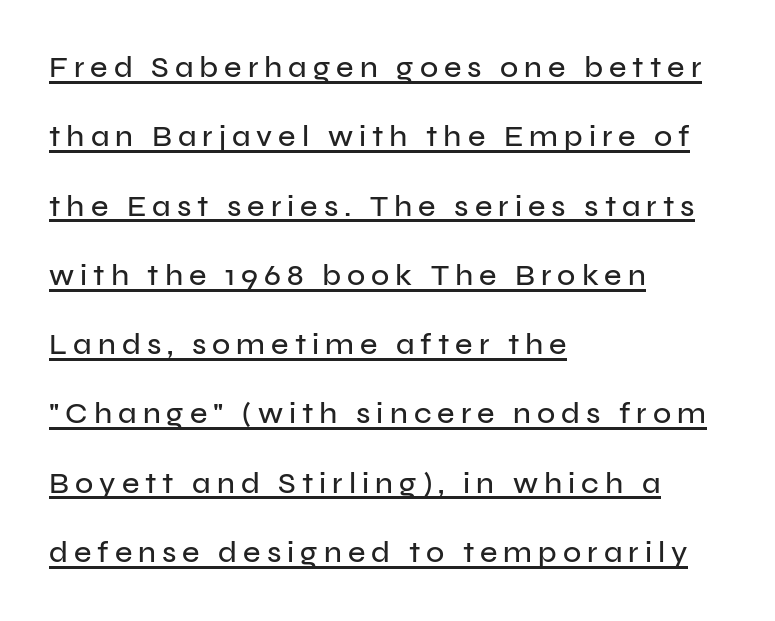
Type style note: lacks serifs. Line starts are locked; line ends wander. Do the characters align in a grid? No, the font is proportional. Vertical spacing — loose. This sample uses an upright cut, with every glyph sitting square on the baseline. The passage shown is underscored from start to finish.
